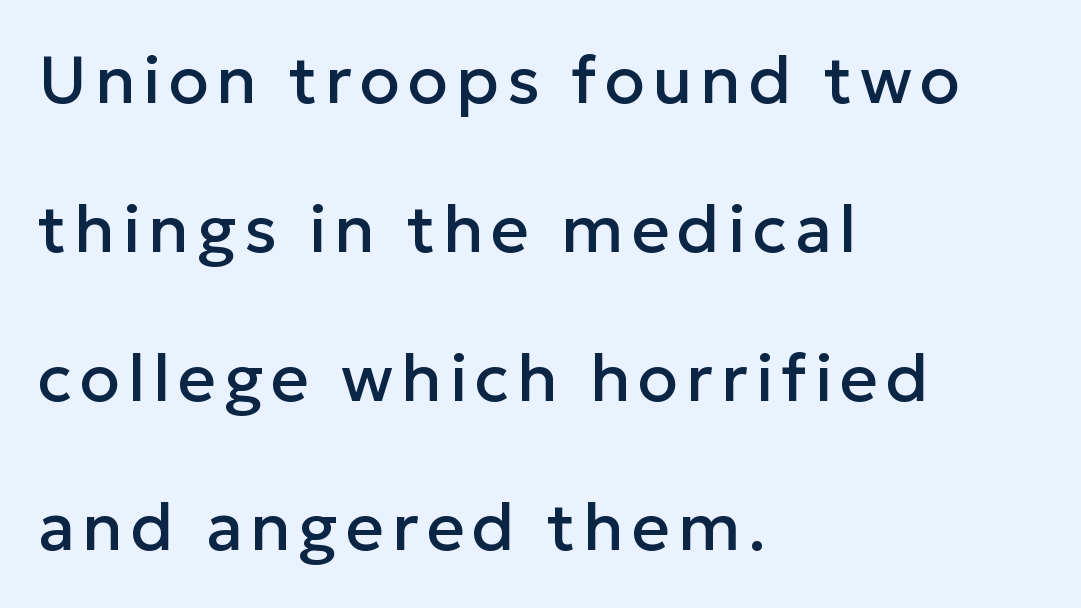
{"serif": "no", "italic": "no", "width": "normal", "stroke_contrast": "low", "x_height": "medium", "monospaced": "no", "underline": "no", "align": "left", "line_spacing": "loose", "line_spacing_ratio": 2.26, "glyph_px": 66}
